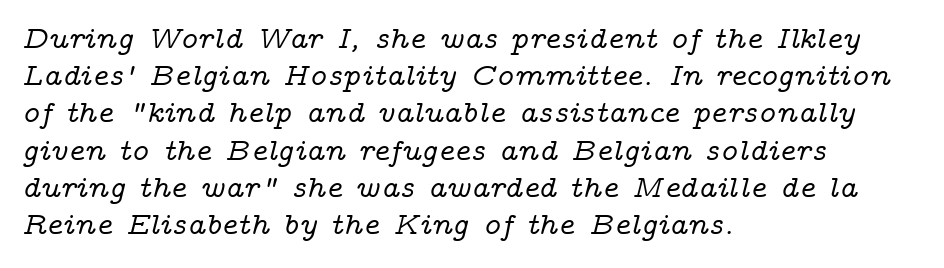
The image shows 31 px wide serif type, italic (leaning right); set left-aligned, line spacing 1.2x, normal letter spacing, not underlined; low stroke contrast and a medium x-height.
